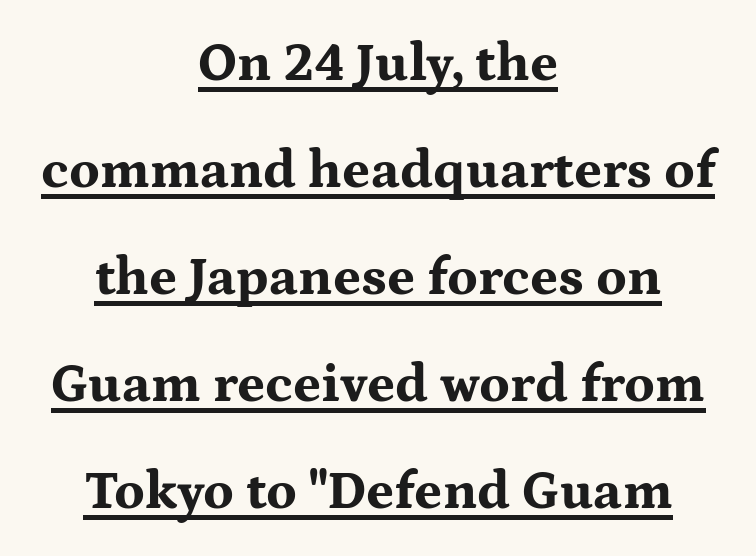
{"serif": "yes", "italic": "no", "bold": "yes", "weight": "bold", "width": "wide", "stroke_contrast": "medium", "x_height": "medium", "monospaced": "no", "underline": "yes", "align": "center", "line_spacing": "loose", "line_spacing_ratio": 1.98, "letter_spacing": "normal", "letter_spacing_em": 0.0, "glyph_px": 54}
